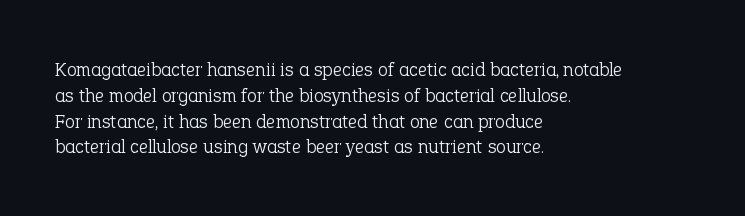
Interline gaps are of average width in this sample. Style check: upright. Tracking here is standard; glyphs follow each other at the usual distance. Stroke mass is kept to a normal reading level or below. Beneath every word, the page is bare. Leftover space on each line is placed entirely after the last word.
